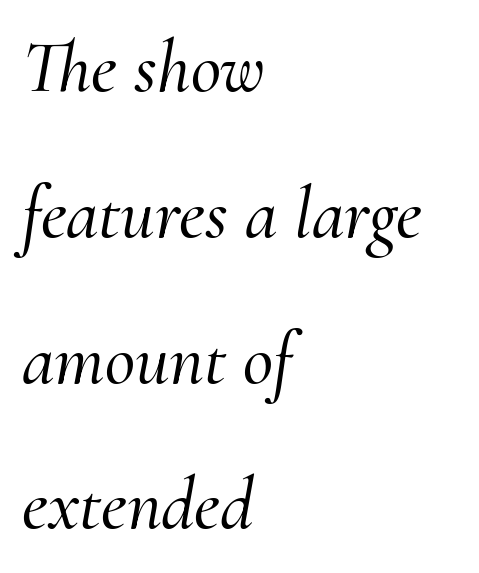
The passage shown stacks its lines with a broad gap. Does the lettering tilt? It does — this is italic. This is serif lettering, the kind often seen in printed books. Standard letterfit; no display-style spreading of the glyphs.
